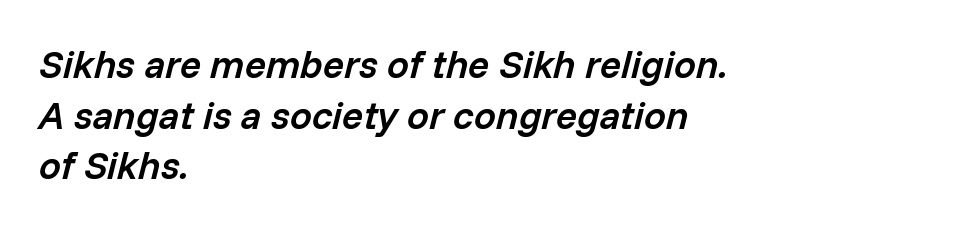
{"italic": "yes", "lean": "right", "slant_degrees": 14, "bold": "semi", "weight": "semibold", "width": "normal", "stroke_contrast": "low", "x_height": "medium", "monospaced": "no", "underline": "no", "align": "left", "line_spacing": "normal", "line_spacing_ratio": 1.3, "letter_spacing": "normal", "letter_spacing_em": 0.0, "glyph_px": 39}
